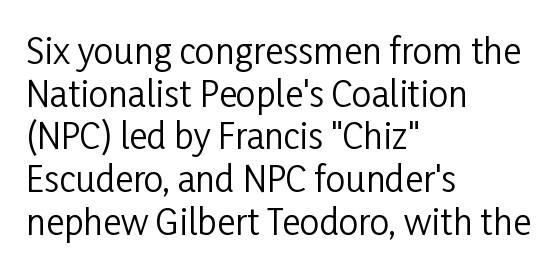
Q: Is the text bold? A: No.
Q: Is the text italic (slanted)? A: No, it is upright.
Q: Is the typeface a serif or a sans-serif typeface? A: Sans-serif.
Q: Is the text underlined? A: No.
Q: How is the paragraph aligned? A: Left-aligned.
Q: Is the spacing between letters normal or unusually wide? A: Normal.
Q: Width (condensed, normal, or wide)? A: Condensed.
Q: Stroke contrast? A: Low.
Q: x-height? A: Medium.
Q: Monospaced? A: No.
